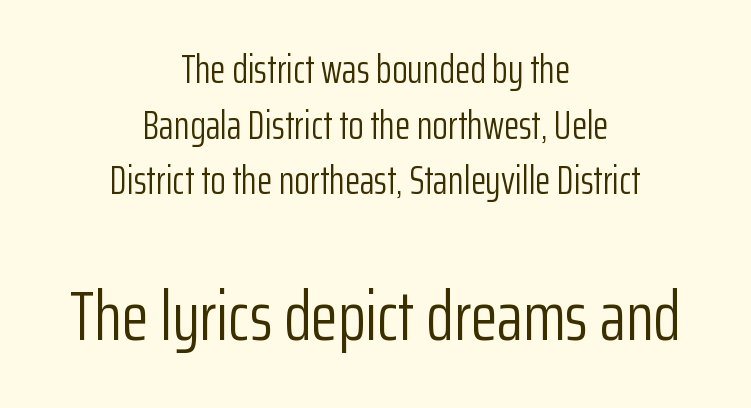
Default kerning and tracking; the words read as compact shapes. Each letter's strokes conclude bluntly, with no projecting serifs. The axis of the letterforms is exactly vertical. Plain, unruled lines of type.
